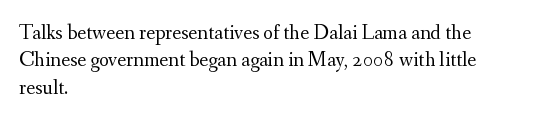
Q: Is the text bold? A: No.
Q: Is the text italic (slanted)? A: No, it is upright.
Q: Is the text underlined? A: No.
Q: How is the paragraph aligned? A: Left-aligned.
Q: Is the spacing between letters normal or unusually wide? A: Normal.
Q: Is the spacing between lines tight, normal or loose? A: Normal.
